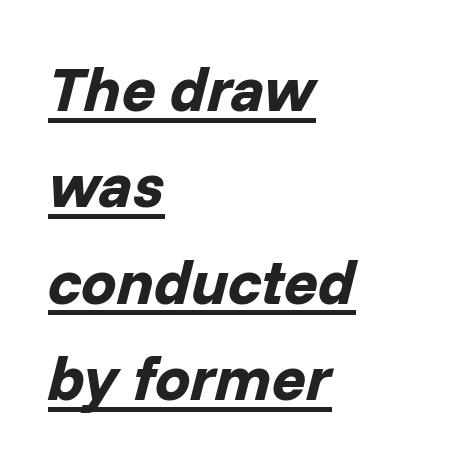
Q: Is the text bold? A: Yes.
Q: Is the text italic (slanted)? A: Yes, it leans right by about 14 degrees.
Q: Is the text underlined? A: Yes.
Q: How is the paragraph aligned? A: Left-aligned.
Q: Is the spacing between letters normal or unusually wide? A: Normal.
Q: Is the spacing between lines tight, normal or loose? A: Normal.
Q: Width (condensed, normal, or wide)? A: Normal.
Q: Stroke contrast? A: Low.
Q: x-height? A: Medium.
Q: Monospaced? A: No.
